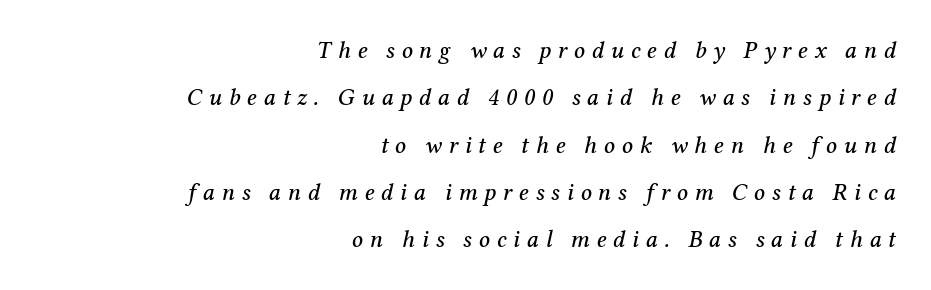
The passage shown is not underscored anywhere. The space between consecutive lines is lavish. One-word summary of the alignment: right. Would a proofreader flag this as italicized? Yes. The letterforms stand isolated, each surrounded by extra space.
